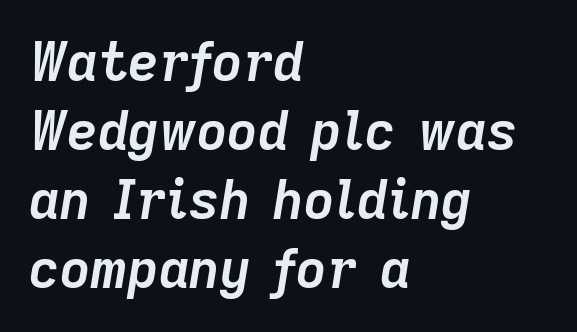
The image shows 53 px semibold type, italic (leaning right); set left-aligned, normal line spacing (1.3x), normal letter spacing, not underlined; low stroke contrast and a medium x-height.
